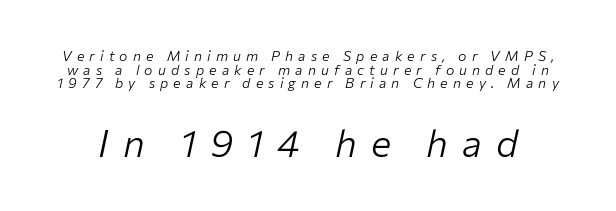
Do the characters align in a grid? No, the font is proportional. The rendering enlarges the type as you move from the upper chunk to the lower. The words here are not underlined. There's an unmistakable incline to the writing here.
